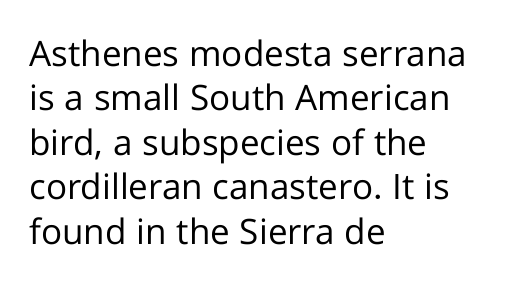
Here the designer chose a conventional face with non-uniform glyph widths. Letters rest on an invisible, unmarked baseline. Words appear dense and cohesive because spacing is normal. The glyphs in this specimen are sans serif.
